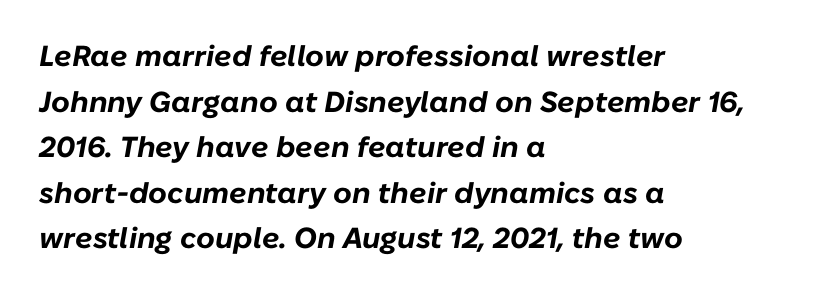
The image shows 29 px bold type, italic (leaning right); set left-aligned, normal line spacing (1.57x), normal letter spacing, not underlined; low stroke contrast and a medium x-height.
